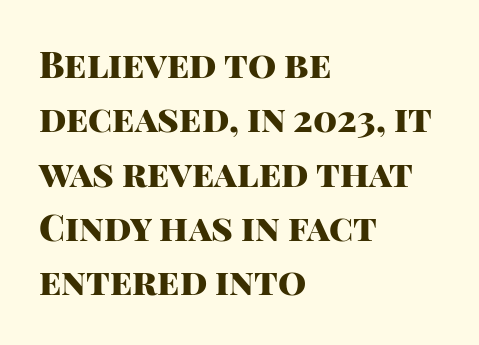
The image shows 36 px heavy sans-serif type, upright; set left-aligned, normal line spacing (1.51x), normal letter spacing, not underlined; high stroke contrast and a large x-height.
